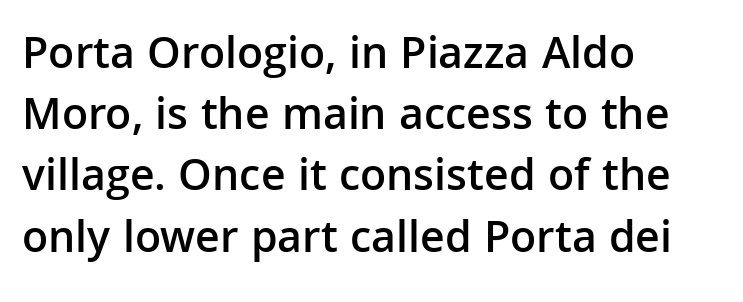
The image shows 46 px semibold sans-serif type, upright; set left-aligned, normal line spacing (1.33x), normal letter spacing, not underlined; low stroke contrast and a medium x-height.
